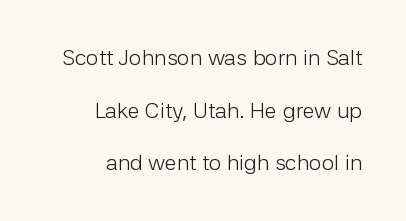
Each row of text sits above clean, open space. Short note: letters normally spaced. Leading is clearly above the norm, producing a sparse column. Every row of glyphs terminates at an identical x-position on the right.
